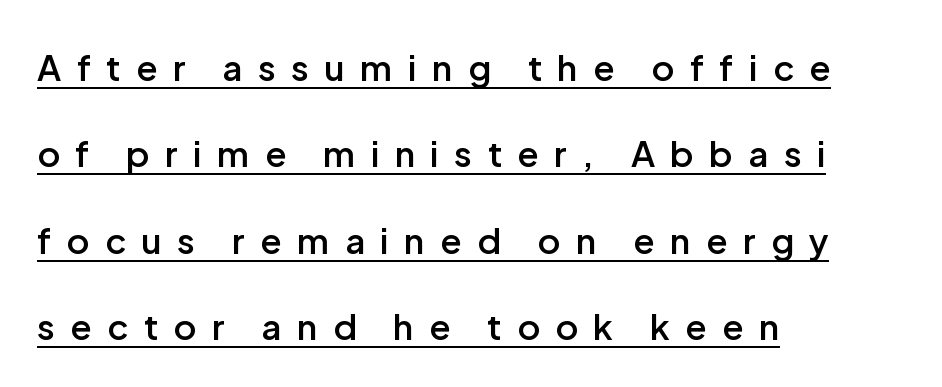
In terms of letterspacing, this is a distinctly airy, spread setting. The type family on display is of the sans-serif kind. Typeset ragged right — the left edge is the straight one. Honestly, the underline is the first thing you notice here.
